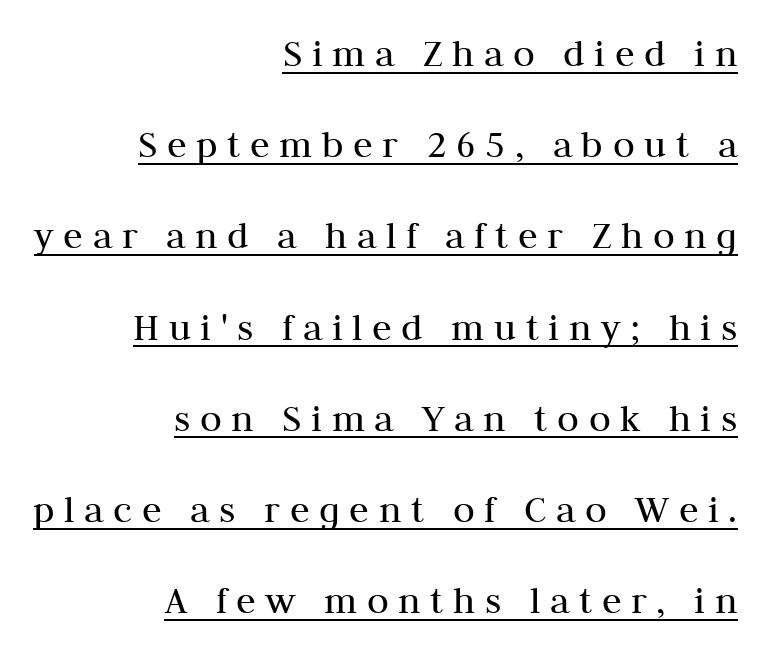
The image shows 40 px regular-weight serif type, upright; set right-aligned, loose line spacing (2.28x), unusually wide letter spacing (+0.24 em), underlined; medium stroke contrast and a medium x-height.
